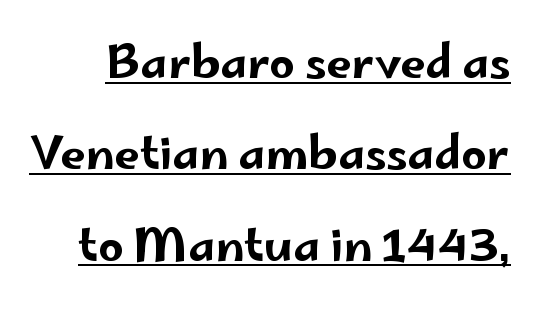
The image shows 45 px wide sans-serif type, upright; set loose line spacing (2.03x), normal letter spacing, underlined; low stroke contrast and a small x-height.
